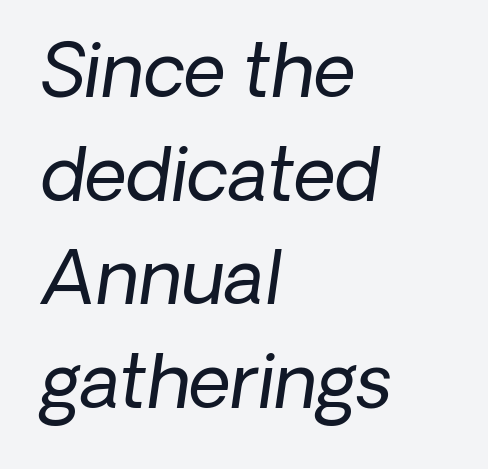
Compared with typical paragraphs, the rows here are spaced about the same. Glance below the letters and you will spot only blank space. Characters are canted at an angle relative to the baseline's perpendicular. This is not heavy type; no bold has been used. These lines are rendered in a variable-pitch font.
